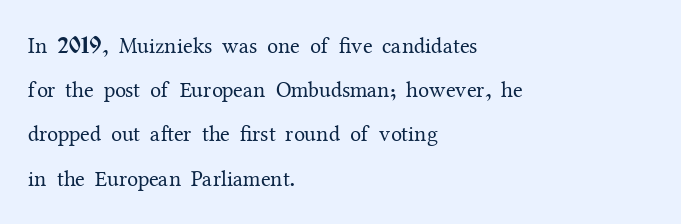
Q: Is the text bold? A: No.
Q: Is the text italic (slanted)? A: No, it is upright.
Q: Is the text underlined? A: No.
Q: How is the paragraph aligned? A: Left-aligned.
Q: Is the spacing between letters normal or unusually wide? A: Normal.
Q: Is the spacing between lines tight, normal or loose? A: Loose.
